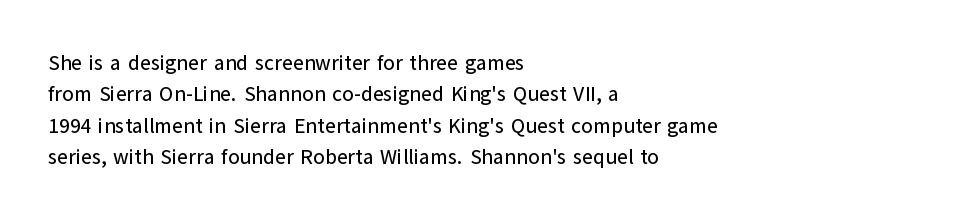
{"italic": "no", "underline": "no", "align": "left", "line_spacing": "normal", "line_spacing_ratio": 1.5, "letter_spacing": "normal", "letter_spacing_em": 0.0, "glyph_px": 21}
